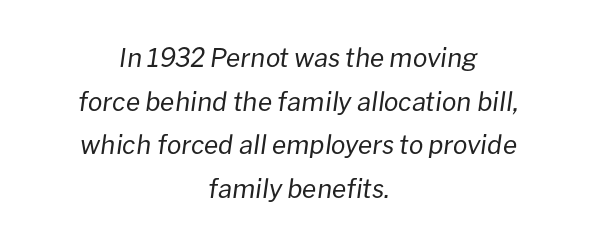
{"italic": "yes", "lean": "right", "slant_degrees": 8, "bold": "no", "underline": "no", "align": "center", "line_spacing": "normal", "line_spacing_ratio": 1.68, "letter_spacing": "normal", "letter_spacing_em": 0.0, "glyph_px": 26}
